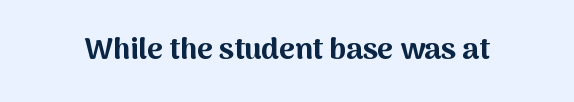
Has an underline been added? It has not. How are the letters spaced? Ordinarily, with no added tracking. The passage shown is typeset with a sans-serif family. Spacing verdict: proportional, widths tailored to each character. Italic: no, the glyphs are upright roman. Heavy-handed strokes throughout: this text is bold.
